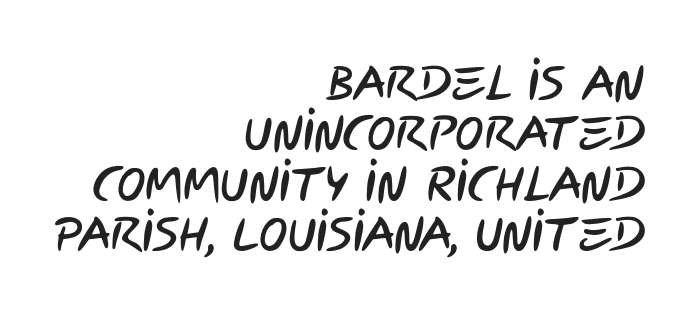
The image shows 48 px condensed sans-serif type; set right-aligned, tight line spacing (1.05x), normal letter spacing, not underlined; low stroke contrast and a large x-height.
